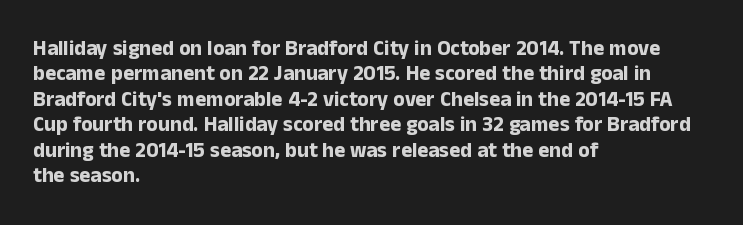
Q: Is the text bold? A: Yes.
Q: Is the text italic (slanted)? A: No, it is upright.
Q: Is the text underlined? A: No.
Q: How is the paragraph aligned? A: Left-aligned.
Q: Is the spacing between letters normal or unusually wide? A: Normal.
